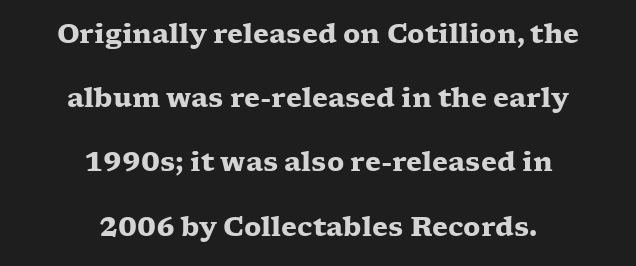
The image shows 26 px bold type, upright; set centered, loose line spacing (2.47x), normal letter spacing, not underlined.
